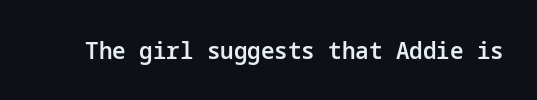
{"italic": "no", "bold": "semi", "underline": "no", "letter_spacing": "normal", "letter_spacing_em": 0.0, "glyph_px": 24}
